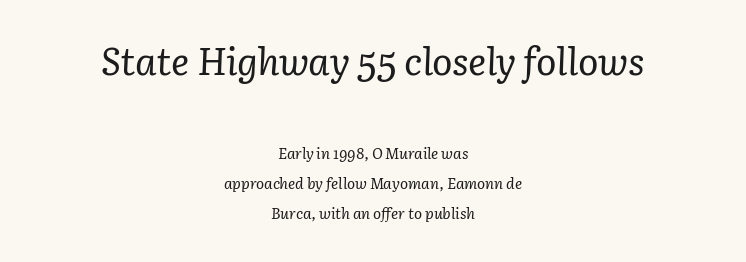
{"serif": "yes", "italic": "yes", "lean": "right", "slant_degrees": 3, "bold": "no", "weight": "regular", "width": "normal", "stroke_contrast": "low", "x_height": "medium", "monospaced": "no", "underline": "no", "align": "center", "line_spacing": "loose", "line_spacing_ratio": 2.0, "letter_spacing": "normal", "letter_spacing_em": 0.0, "larger_block": "first", "size_ratio": 2.53, "glyph_px": 38}
